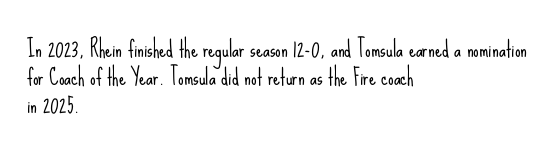
Normally led — the rows are evenly, conventionally spaced. Underlining? Definitely not there. The axis of the letterforms is exactly vertical. The passage is arranged the way most books set body copy — flush left. Default kerning and tracking; the words read as compact shapes.
